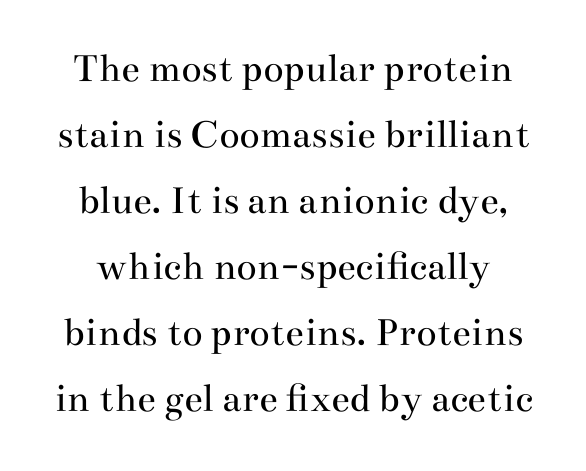
The passage shown is typed in a proportional face where columns would drift. A clean baseline with only descenders dipping below it. Old-style or modern, the face here clearly has serifs. This sample keeps an unexceptional amount of space between lines. The horizontal fit of the characters is conventional and even. Tall strokes in this sample are plumb rather than angled.
